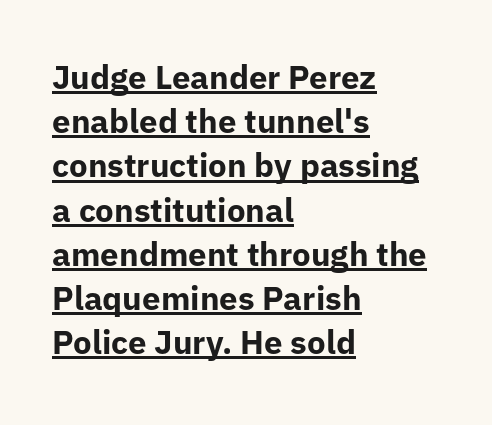
{"serif": "no", "italic": "no", "bold": "yes", "weight": "bold", "width": "normal", "stroke_contrast": "low", "x_height": "medium", "monospaced": "no", "underline": "yes", "align": "left", "line_spacing": "normal", "line_spacing_ratio": 1.34, "letter_spacing": "normal", "letter_spacing_em": 0.0, "glyph_px": 33}
